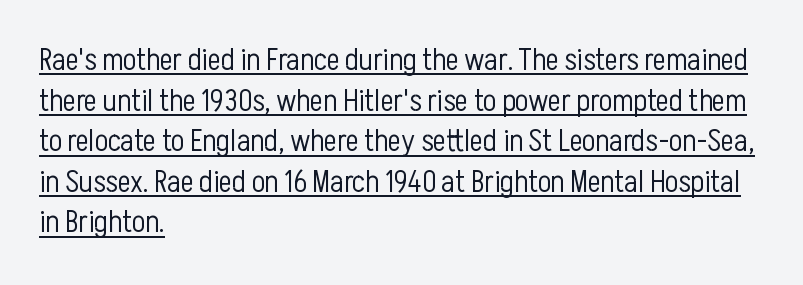
Q: Is the text bold? A: No.
Q: Is the text italic (slanted)? A: No, it is upright.
Q: Is the typeface a serif or a sans-serif typeface? A: Sans-serif.
Q: Is the text underlined? A: Yes.
Q: How is the paragraph aligned? A: Left-aligned.
Q: Is the spacing between letters normal or unusually wide? A: Normal.
Q: Is the spacing between lines tight, normal or loose? A: Normal.
Q: Width (condensed, normal, or wide)? A: Condensed.
Q: Stroke contrast? A: Low.
Q: x-height? A: Medium.
Q: Monospaced? A: No.
